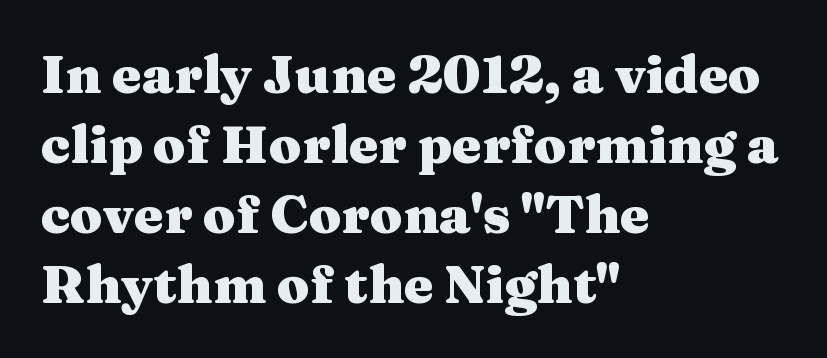
{"serif": "yes", "italic": "no", "bold": "yes", "weight": "heavy", "width": "wide", "stroke_contrast": "medium", "x_height": "medium", "monospaced": "no", "underline": "no", "align": "left", "line_spacing": "normal", "line_spacing_ratio": 1.32, "letter_spacing": "normal", "letter_spacing_em": 0.0, "glyph_px": 53}
